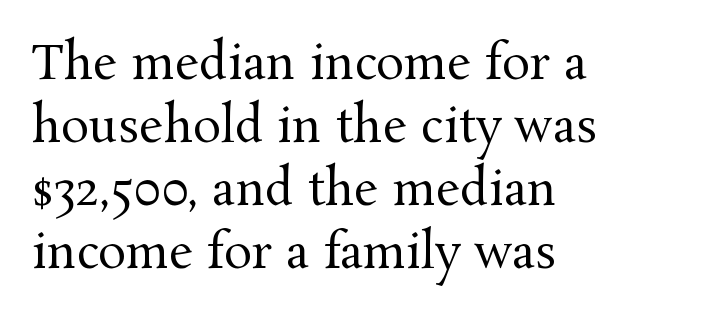
{"serif": "yes", "italic": "no", "bold": "no", "weight": "regular", "width": "normal", "stroke_contrast": "medium", "x_height": "medium", "monospaced": "no", "underline": "no", "align": "left", "line_spacing": "normal", "line_spacing_ratio": 1.34, "letter_spacing": "normal", "letter_spacing_em": 0.0, "glyph_px": 47}
